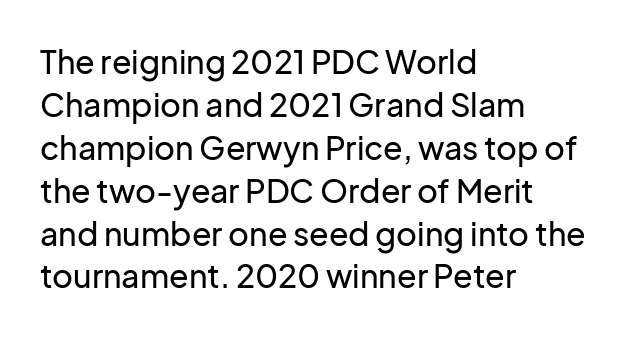
{"serif": "no", "italic": "no", "width": "normal", "stroke_contrast": "low", "x_height": "medium", "monospaced": "no", "underline": "no", "align": "left", "line_spacing": "normal", "line_spacing_ratio": 1.34, "letter_spacing": "normal", "letter_spacing_em": 0.0, "glyph_px": 32}
